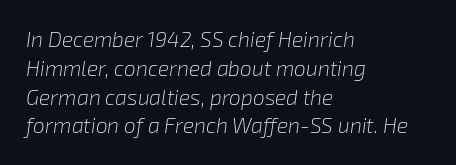
{"italic": "yes", "lean": "right", "slant_degrees": 8, "bold": "no", "underline": "no", "align": "left", "line_spacing": "normal", "line_spacing_ratio": 1.37, "letter_spacing": "normal", "letter_spacing_em": 0.0, "glyph_px": 21}
